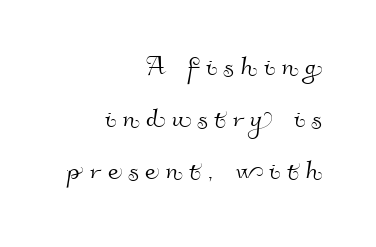
The image shows 33 px sans-serif type; set right-aligned, normal line spacing (1.58x), unusually wide letter spacing (+0.2 em), not underlined; high stroke contrast and a small x-height.
